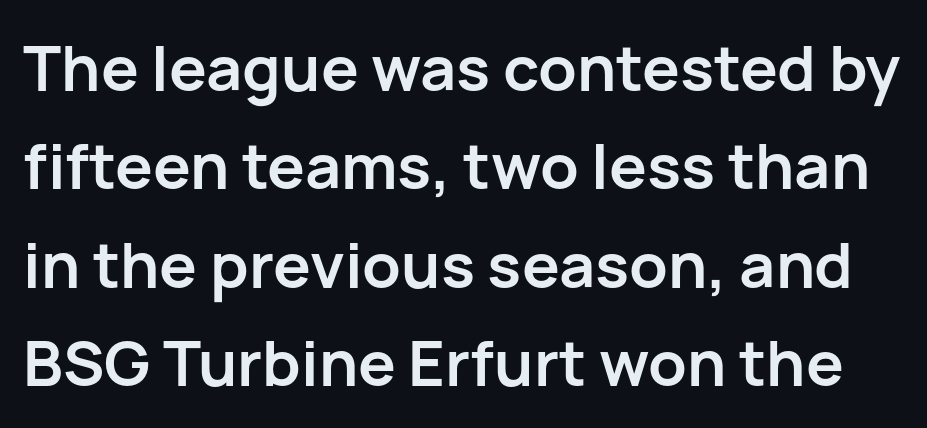
This sample has the flowing, uneven cadence of proportional lettering. Classification — sans serif. A bare baseline throughout the passage. In terms of leading, this rendering sits right in the middle. Chunky letters — that's bold for sure. The font's upright variant was chosen for this text.
